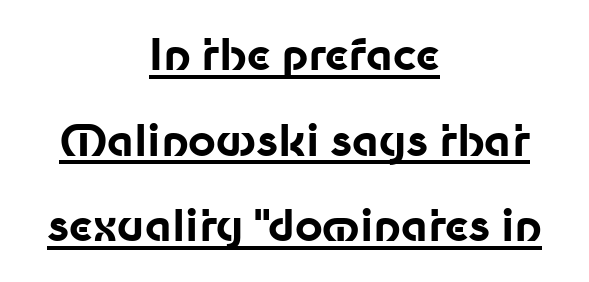
{"serif": "no", "italic": "no", "bold": "yes", "weight": "bold", "width": "normal", "stroke_contrast": "low", "x_height": "medium", "monospaced": "no", "underline": "yes", "align": "center", "line_spacing": "loose", "line_spacing_ratio": 1.99, "letter_spacing": "normal", "letter_spacing_em": 0.0, "glyph_px": 43}
